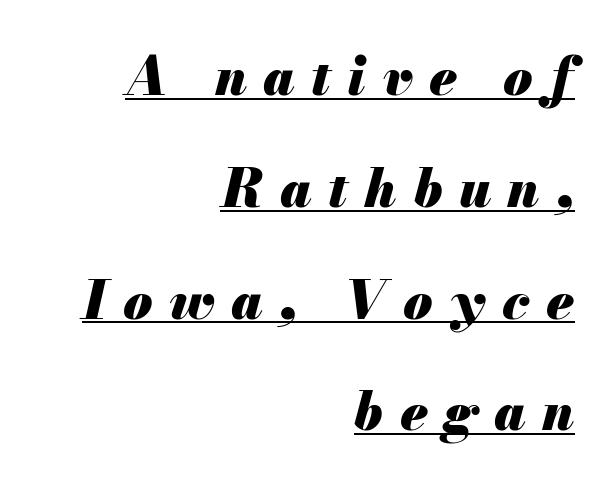
The image shows 53 px heavy type, italic (leaning right); set right-aligned, loose line spacing (2.11x), unusually wide letter spacing (+0.31 em), underlined; medium stroke contrast and a small x-height.
